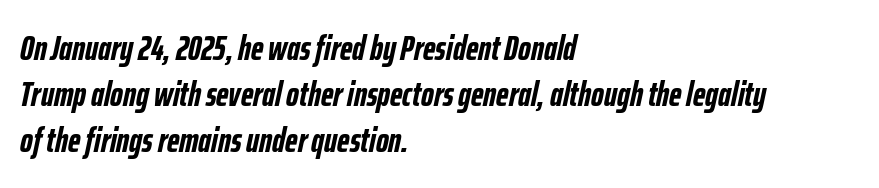
The image shows 35 px semibold, condensed type, italic (leaning right); set left-aligned, normal line spacing (1.31x), normal letter spacing, not underlined; low stroke contrast and a medium x-height.
